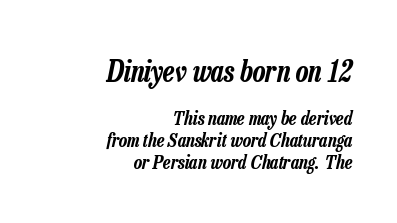
These two chunks differ in scale, with the top chunk taking the larger measure. This sample has the flowing, uneven cadence of proportional lettering. Look at the tracking — it's just the regular setting, nothing added. Horizontal alignment here is rightward, an uncommon choice for prose.
